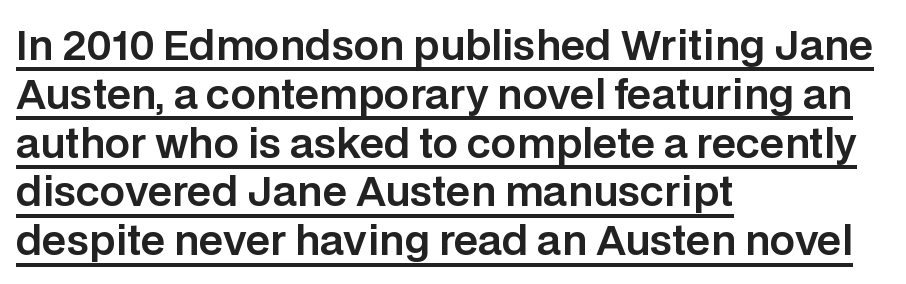
{"serif": "no", "italic": "no", "width": "normal", "stroke_contrast": "low", "x_height": "large", "monospaced": "no", "underline": "yes", "align": "left", "line_spacing_ratio": 1.22, "letter_spacing": "normal", "letter_spacing_em": 0.0, "glyph_px": 40}
